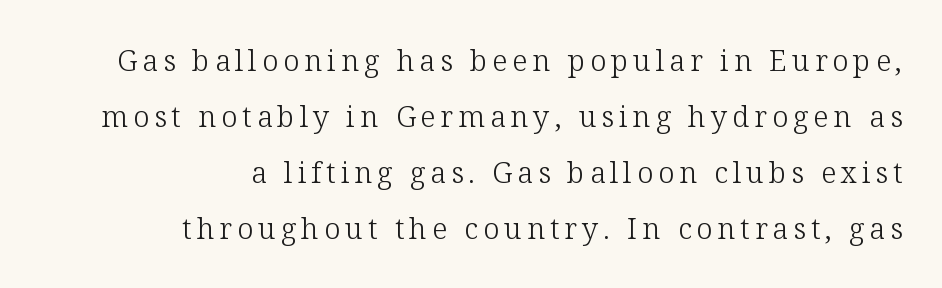
The image shows 29 px light serif type, upright; set right-aligned, loose line spacing (1.93x), not underlined; low stroke contrast and a medium x-height.
